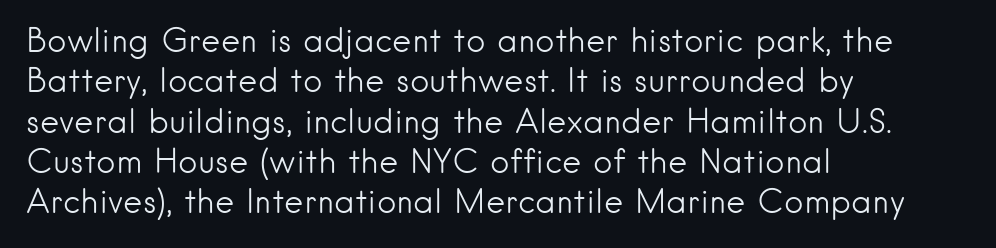
Compared with a typical body face, this is equally light or lighter still. Note the varied advance widths — an 'i' is clearly narrower than an 'm'. Notice how the stems are strictly vertical — no italics here. Any mark beneath the type? The region is blank.
